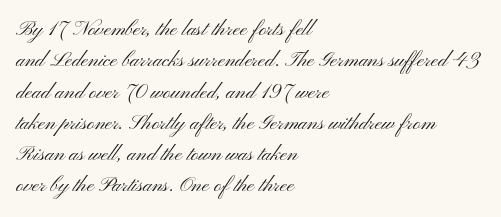
The image shows 21 px text type; set left-aligned, normal line spacing (1.49x), normal letter spacing, not underlined.
